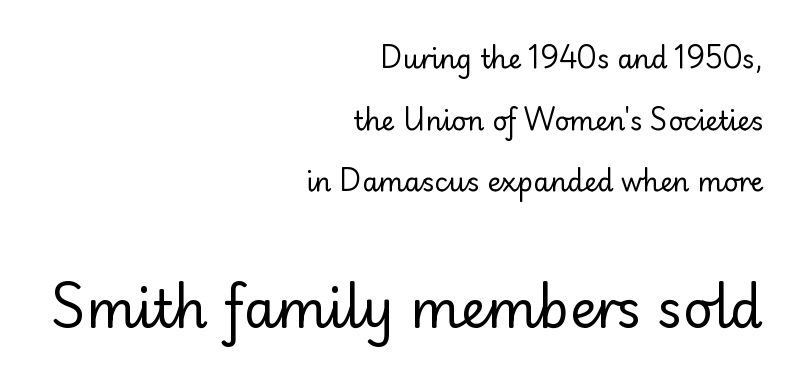
{"serif": "no", "italic": "no", "bold": "no", "weight": "regular", "width": "normal", "stroke_contrast": "low", "x_height": "small", "monospaced": "no", "underline": "no", "align": "right", "line_spacing": "loose", "line_spacing_ratio": 2.37, "letter_spacing": "normal", "letter_spacing_em": 0.0, "larger_block": "second", "size_ratio": 2.0, "glyph_px": 52}
